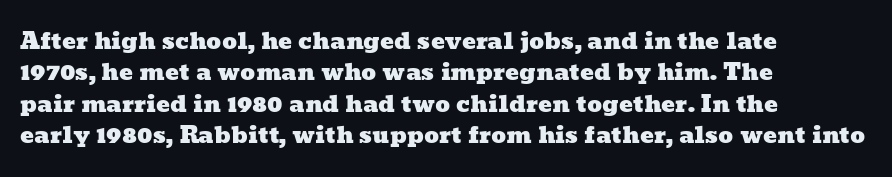
Students, note that the glyphs here touch the page at normal intervals. Rule under the text: the space is simply empty. Summary of vertical rhythm: regular, with standard interline spacing. Horizontally, the lines are justified to the leading edge only.
